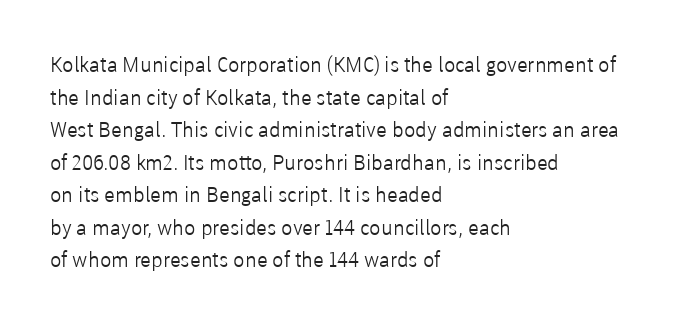
The image shows 21 px text type, upright; set left-aligned, normal line spacing (1.55x), normal letter spacing, not underlined.
